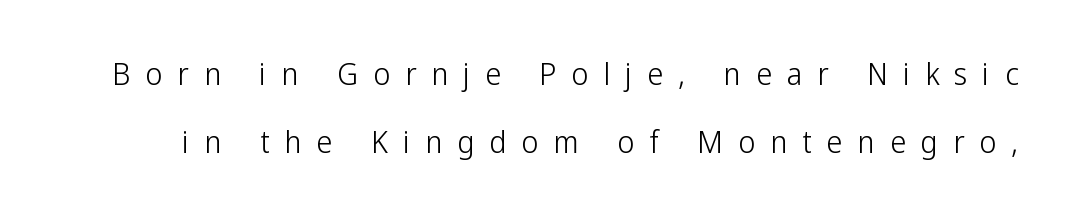
The image shows 32 px light, condensed sans-serif type, upright; set loose line spacing (2.12x), unusually wide letter spacing (+0.47 em), not underlined; low stroke contrast and a medium x-height.
